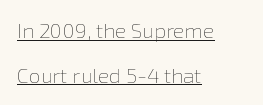
Q: Is the text bold? A: No.
Q: Is the text italic (slanted)? A: No, it is upright.
Q: Is the text underlined? A: Yes.
Q: How is the paragraph aligned? A: Left-aligned.
Q: Is the spacing between letters normal or unusually wide? A: Normal.
Q: Is the spacing between lines tight, normal or loose? A: Loose.
